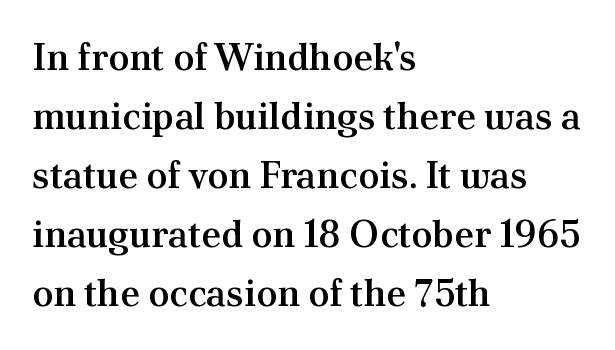
Q: Is the text bold? A: Semi-bold.
Q: Is the text italic (slanted)? A: No, it is upright.
Q: Is the typeface a serif or a sans-serif typeface? A: Serif.
Q: Is the text underlined? A: No.
Q: How is the paragraph aligned? A: Left-aligned.
Q: Is the spacing between letters normal or unusually wide? A: Normal.
Q: Is the spacing between lines tight, normal or loose? A: Normal.
Q: Width (condensed, normal, or wide)? A: Normal.
Q: Stroke contrast? A: Medium.
Q: x-height? A: Small.
Q: Monospaced? A: No.
